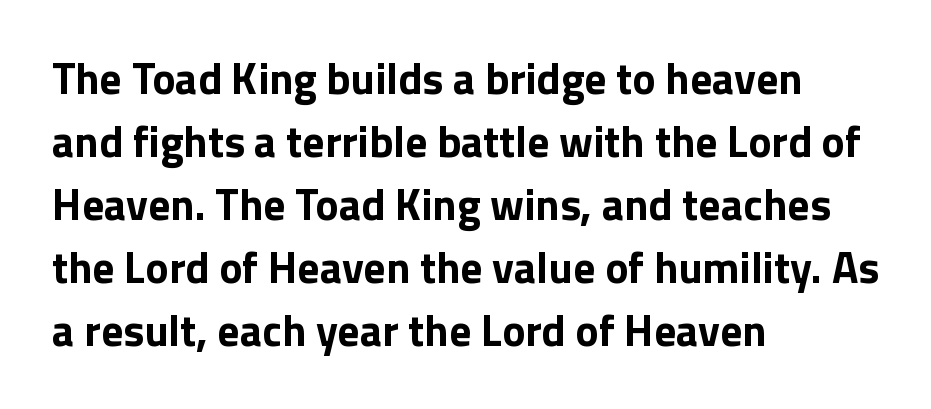
The glyphs have the mass of a bold cut. The rendering uses a moderate line-height, typical for paragraphs. The letters stand upright; this is a roman face. The designer went with a sans here, leaving each stem footless. Clear beneath every line of the passage. You could not count columns in this text — the font is proportionally spaced.
